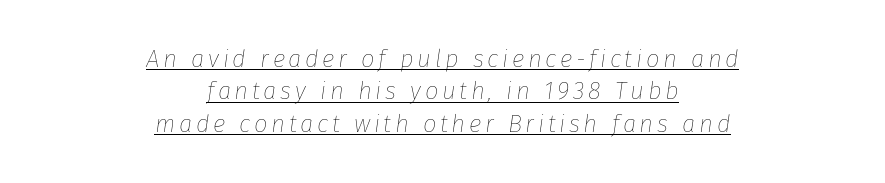
The image shows 24 px text type, italic (leaning right); set centered, normal line spacing (1.35x), underlined.
